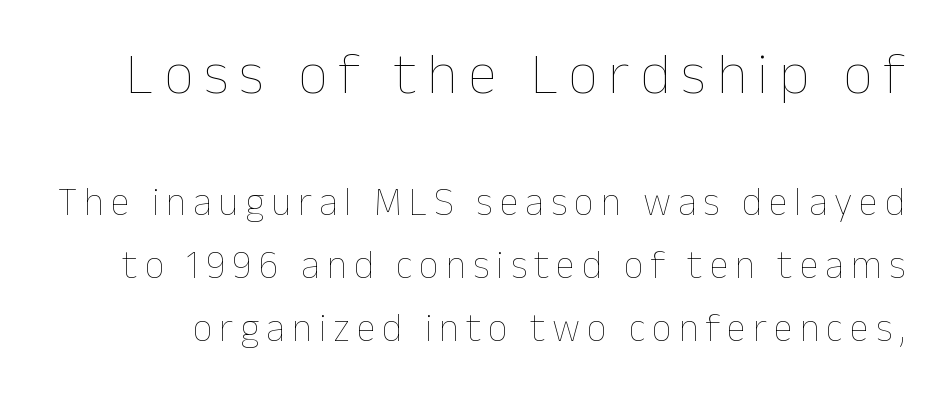
No word sits above an underline. These two chunks differ in scale, with the top chunk taking the larger measure. Summary of weight: not heavy and not bold. No italicization has been applied; the sample stays upright.
